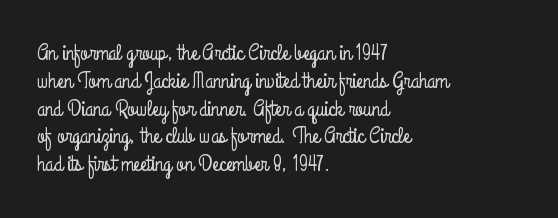
The image shows 23 px text type; set left-aligned, line spacing 1.21x, normal letter spacing, not underlined.
